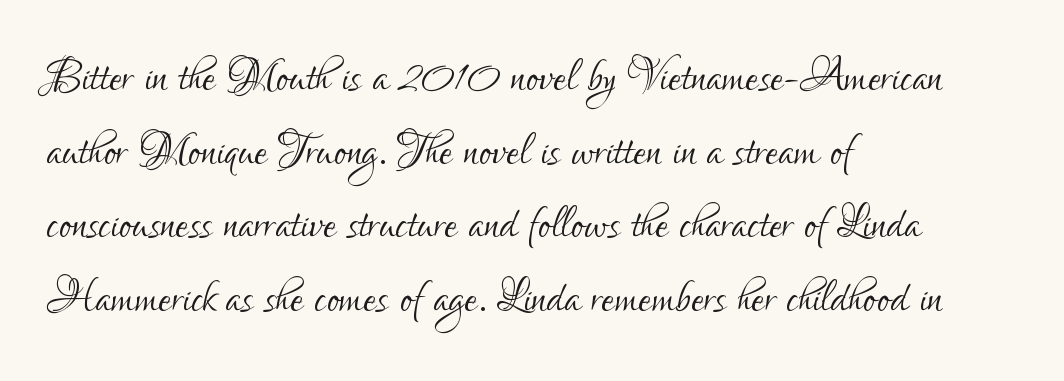
Q: Is the text bold? A: No.
Q: Is the text italic (slanted)? A: Yes.
Q: Is the typeface a serif or a sans-serif typeface? A: Sans-serif.
Q: Is the text underlined? A: No.
Q: How is the paragraph aligned? A: Left-aligned.
Q: Is the spacing between letters normal or unusually wide? A: Normal.
Q: Is the spacing between lines tight, normal or loose? A: Normal.
Q: Width (condensed, normal, or wide)? A: Condensed.
Q: Stroke contrast? A: Low.
Q: x-height? A: Small.
Q: Monospaced? A: No.
